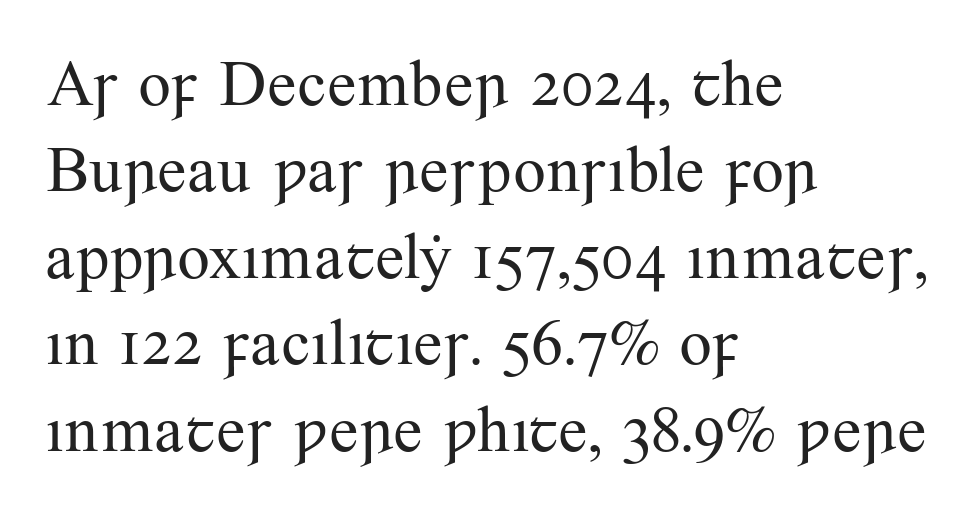
Line spacing here is normal. The passage shown has conventional tracking throughout. The paragraph has a hard left edge and a soft right edge. Classification — serif. No extra ink here — the face is not bold. You could not count columns in this text — the font is proportionally spaced.
